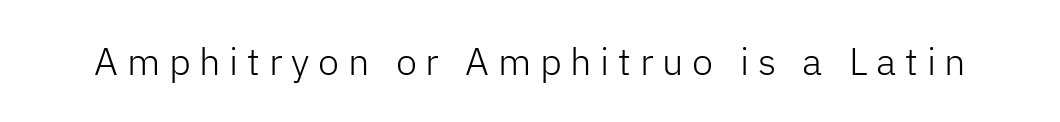
Q: Is the text bold? A: No.
Q: Is the text italic (slanted)? A: No, it is upright.
Q: Is the typeface a serif or a sans-serif typeface? A: Sans-serif.
Q: Is the text underlined? A: No.
Q: Is the spacing between letters normal or unusually wide? A: Unusually wide.
Q: Width (condensed, normal, or wide)? A: Normal.
Q: Stroke contrast? A: Low.
Q: x-height? A: Medium.
Q: Monospaced? A: No.
